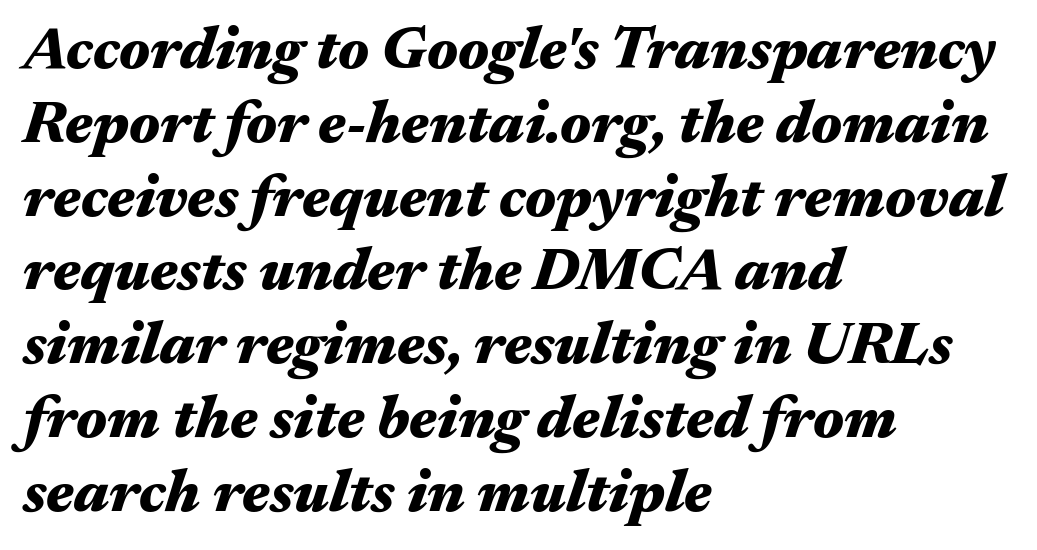
{"italic": "yes", "lean": "right", "slant_degrees": 17, "bold": "yes", "weight": "heavy", "width": "wide", "stroke_contrast": "medium", "x_height": "medium", "monospaced": "no", "underline": "no", "align": "left", "line_spacing_ratio": 1.23, "letter_spacing": "normal", "letter_spacing_em": 0.0, "glyph_px": 60}
